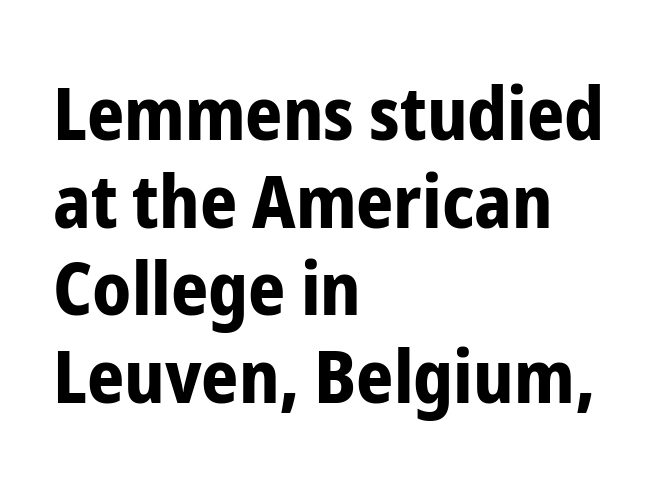
Q: Is the text bold? A: Yes.
Q: Is the text italic (slanted)? A: No, it is upright.
Q: Is the typeface a serif or a sans-serif typeface? A: Sans-serif.
Q: Is the text underlined? A: No.
Q: How is the paragraph aligned? A: Left-aligned.
Q: Is the spacing between letters normal or unusually wide? A: Normal.
Q: Width (condensed, normal, or wide)? A: Condensed.
Q: Stroke contrast? A: Low.
Q: x-height? A: Medium.
Q: Monospaced? A: No.
